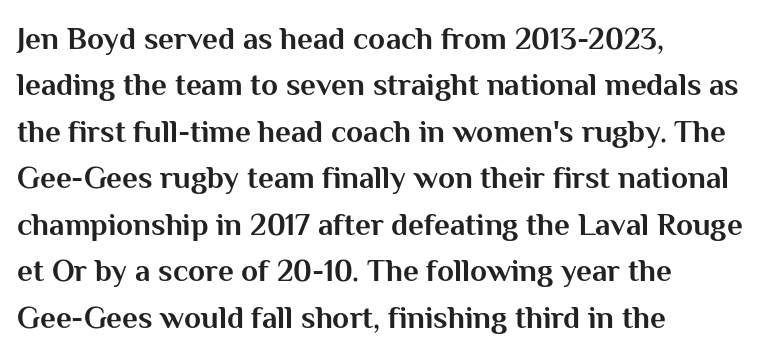
{"serif": "no", "italic": "no", "bold": "yes", "weight": "bold", "width": "normal", "stroke_contrast": "medium", "x_height": "medium", "monospaced": "no", "underline": "no", "align": "left", "line_spacing": "normal", "line_spacing_ratio": 1.5, "letter_spacing": "normal", "letter_spacing_em": 0.0, "glyph_px": 31}
